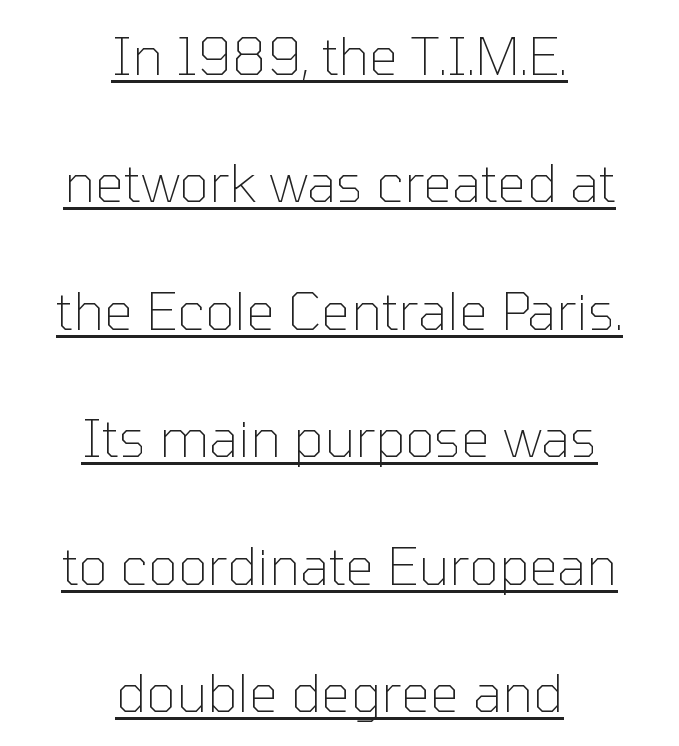
{"serif": "no", "italic": "no", "bold": "no", "weight": "thin", "width": "normal", "stroke_contrast": "low", "x_height": "medium", "monospaced": "no", "underline": "yes", "align": "center", "line_spacing": "loose", "line_spacing_ratio": 2.45, "letter_spacing": "normal", "letter_spacing_em": 0.0, "glyph_px": 52}
